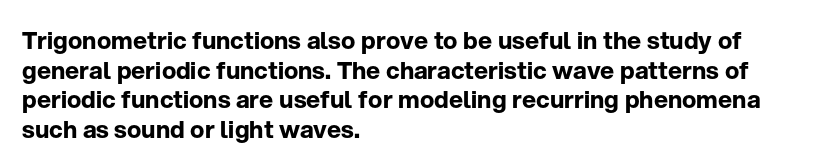
The image shows 24 px bold type, upright; set left-aligned, line spacing 1.23x, normal letter spacing, not underlined.
